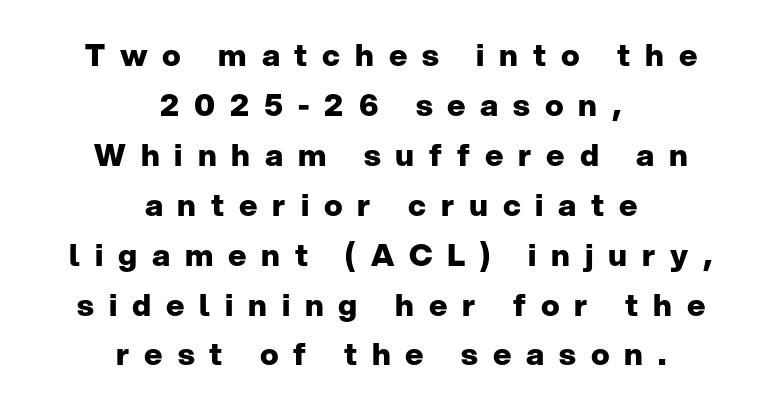
{"serif": "no", "italic": "no", "bold": "yes", "weight": "heavy", "width": "normal", "stroke_contrast": "low", "x_height": "medium", "monospaced": "no", "underline": "no", "align": "center", "line_spacing": "normal", "line_spacing_ratio": 1.61, "letter_spacing": "wide", "letter_spacing_em": 0.48, "glyph_px": 31}
